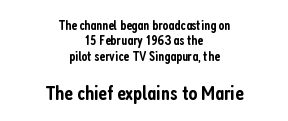
Type size steps up from the first block to the second. The gap between lines stays unmarked. Standard letterfit; no display-style spreading of the glyphs. Quick note: interline space is minimal. Short and long lines alike share a common midpoint.
